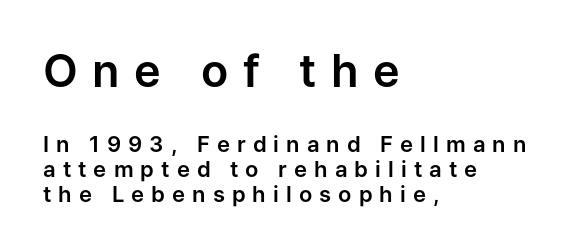
The image shows 45 px sans-serif type, upright; set left-aligned, tight line spacing (1.14x), unusually wide letter spacing (+0.32 em), not underlined; the first (top) block is 2.05x larger; low stroke contrast and a medium x-height.
